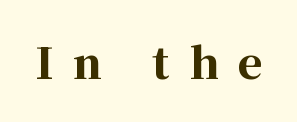
This rendering features lettering with no underline. It's the straight-up-and-down kind of type. You could not count columns in this text — the font is proportionally spaced. Strokes here are thick enough to call this a true bold. Loose tracking; the words dissolve into strings of separated letters.
